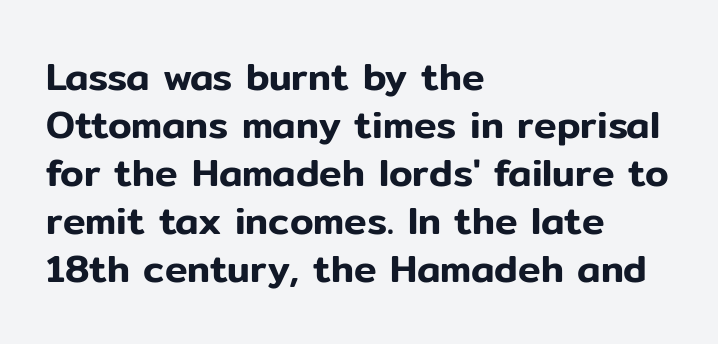
Is the letter spacing exaggerated? No — it looks like the ordinary default. The rendering uses natural spacing where letterforms have individual widths. Posture: upright roman. Summary of vertical rhythm: regular, with standard interline spacing. Notice how the passage keeps a crisp vertical edge on the left only.
